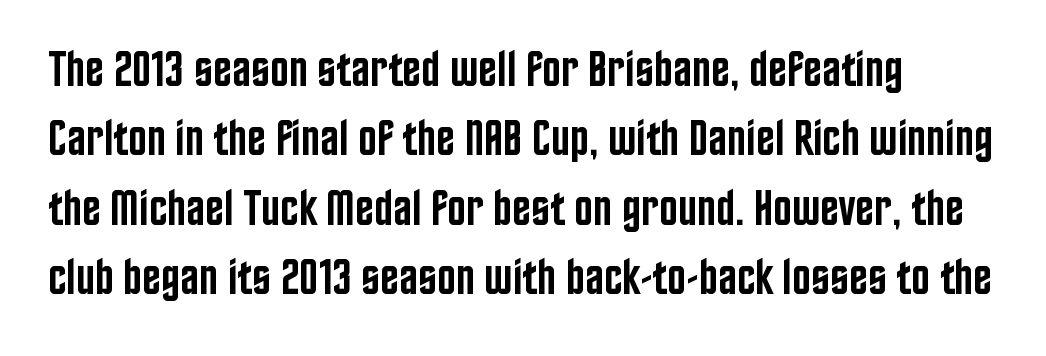
{"serif": "no", "italic": "no", "bold": "semi", "weight": "semibold", "width": "condensed", "stroke_contrast": "low", "x_height": "large", "monospaced": "no", "underline": "no", "align": "left", "line_spacing": "normal", "line_spacing_ratio": 1.39, "letter_spacing": "normal", "letter_spacing_em": 0.0, "glyph_px": 50}
